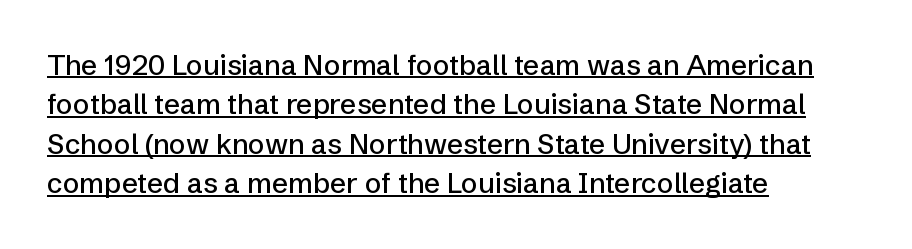
{"serif": "no", "italic": "no", "width": "normal", "stroke_contrast": "low", "x_height": "medium", "monospaced": "no", "underline": "yes", "align": "left", "line_spacing": "normal", "line_spacing_ratio": 1.41, "letter_spacing": "normal", "letter_spacing_em": 0.0, "glyph_px": 28}
